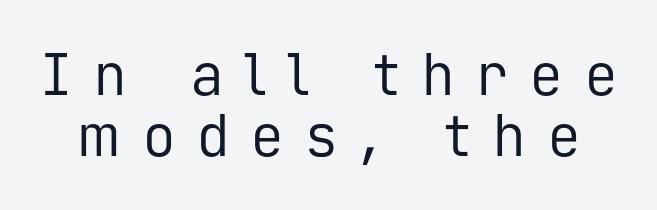
Q: Is the text bold? A: No.
Q: Is the text italic (slanted)? A: No, it is upright.
Q: Is the typeface a serif or a sans-serif typeface? A: Sans-serif.
Q: Is the text underlined? A: No.
Q: Is the spacing between letters normal or unusually wide? A: Unusually wide.
Q: Is the spacing between lines tight, normal or loose? A: Tight.
Q: Width (condensed, normal, or wide)? A: Normal.
Q: Stroke contrast? A: Low.
Q: x-height? A: Medium.
Q: Monospaced? A: Yes.
